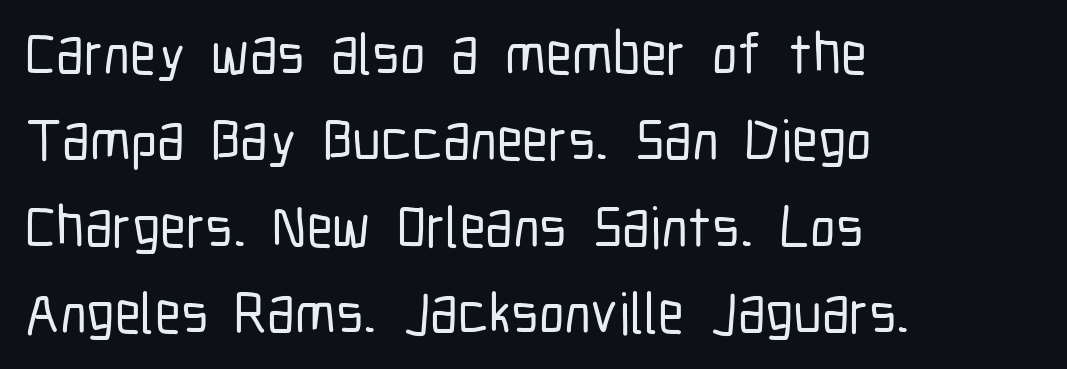
The image shows 58 px condensed sans-serif type, upright; set left-aligned, normal line spacing (1.49x), normal letter spacing, not underlined; low stroke contrast and a medium x-height.
